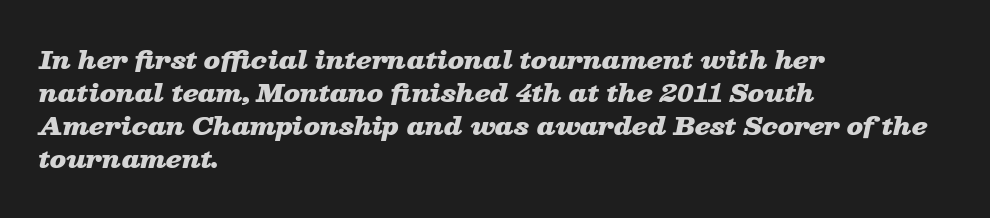
The image shows 24 px bold type, italic (leaning right); set left-aligned, normal line spacing (1.37x), normal letter spacing, not underlined.
